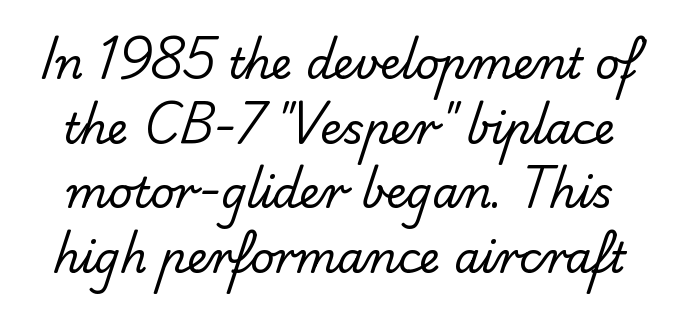
{"serif": "no", "bold": "no", "weight": "regular", "width": "normal", "stroke_contrast": "low", "x_height": "small", "monospaced": "no", "underline": "no", "line_spacing": "normal", "line_spacing_ratio": 1.54, "letter_spacing": "normal", "letter_spacing_em": 0.0, "glyph_px": 42}
